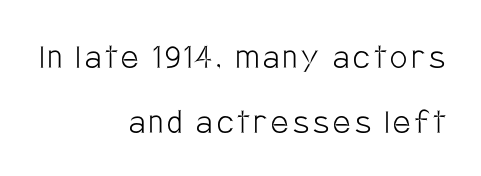
The image shows 38 px light, condensed sans-serif type, upright; set right-aligned, line spacing 1.71x, not underlined; low stroke contrast and a large x-height.
